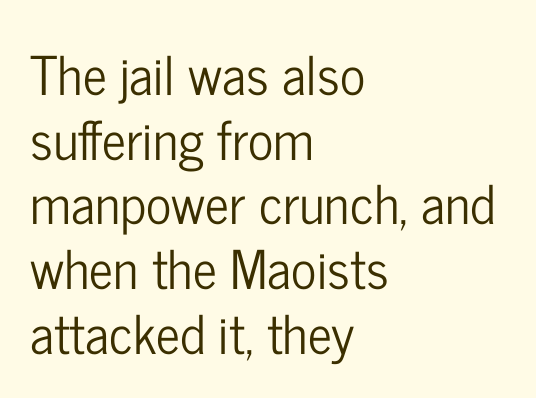
{"serif": "no", "italic": "no", "width": "condensed", "stroke_contrast": "low", "x_height": "medium", "monospaced": "no", "underline": "no", "align": "left", "line_spacing_ratio": 1.22, "letter_spacing": "normal", "letter_spacing_em": 0.0, "glyph_px": 53}
